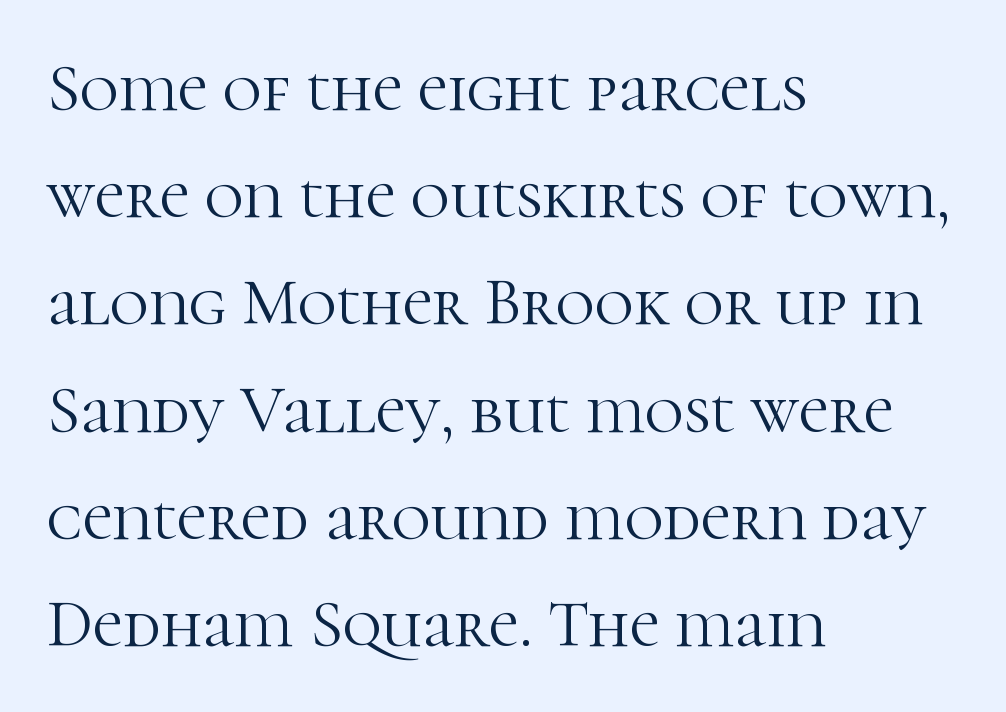
This is roman type, the default non-slanted kind. The face used here is rendered with its standard letterfit. Do the characters align in a grid? No, the font is proportional. Reading down the column, the eye jumps a familiar distance to each next line. Is the block centered? No — it sits flush against the left margin. A typesetter would label this face a serif.
